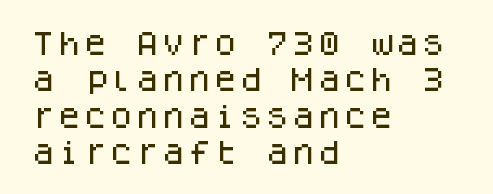
Each line starts at the same left margin while the right side varies. There is no visible air inserted between adjacent glyphs. Baseline-to-baseline distance is the conventional proportion of letter height. No italicization has been applied; the sample stays upright.
